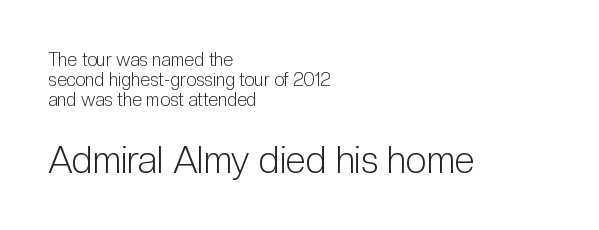
Compared with a centered layout, this one pins lines to the left instead. Does the leading feel generous? Not at all — it's pinched. Characters follow at the spacing the type designer built in. Posture: upright roman.
